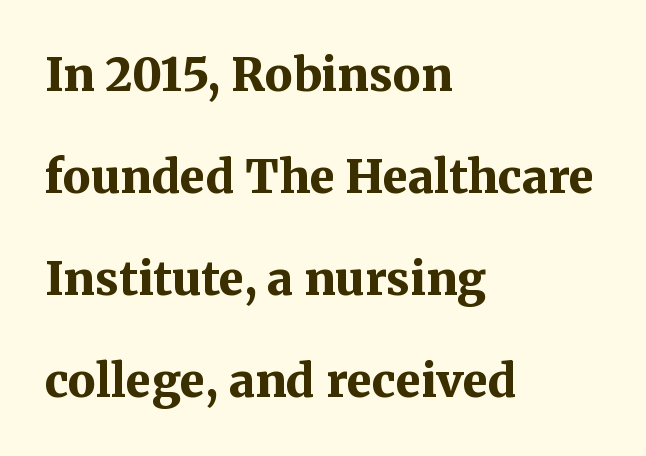
{"serif": "yes", "italic": "no", "bold": "yes", "weight": "bold", "width": "normal", "stroke_contrast": "medium", "x_height": "medium", "monospaced": "no", "underline": "no", "align": "left", "line_spacing": "loose", "line_spacing_ratio": 2.22, "letter_spacing": "normal", "letter_spacing_em": 0.0, "glyph_px": 46}
